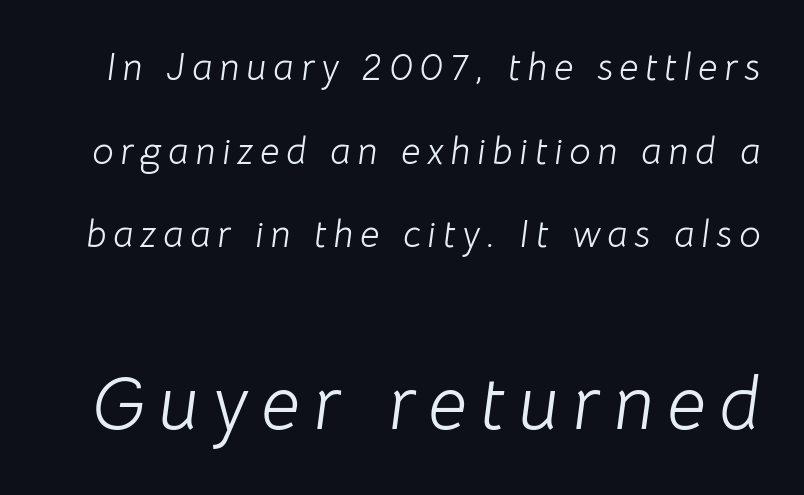
A clean baseline with only descenders dipping below it. Scale increases going downward across the two blocks. Characters are canted at an angle relative to the baseline's perpendicular. The space between consecutive lines is lavish.
